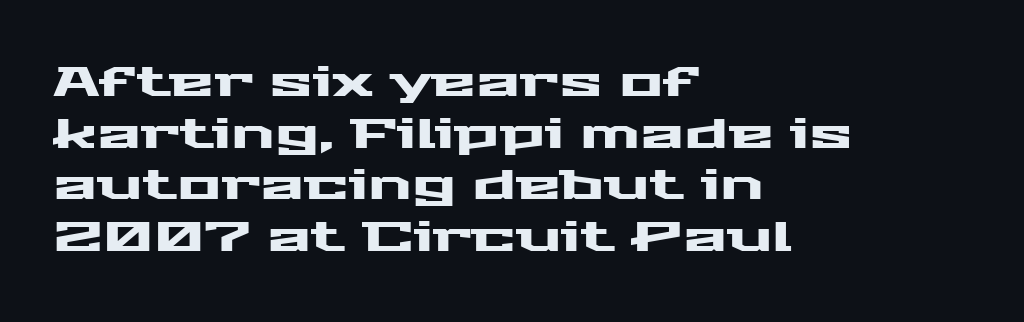
The image shows 41 px wide sans-serif type, upright; set left-aligned, normal line spacing (1.26x), normal letter spacing, not underlined; medium stroke contrast and a medium x-height.
